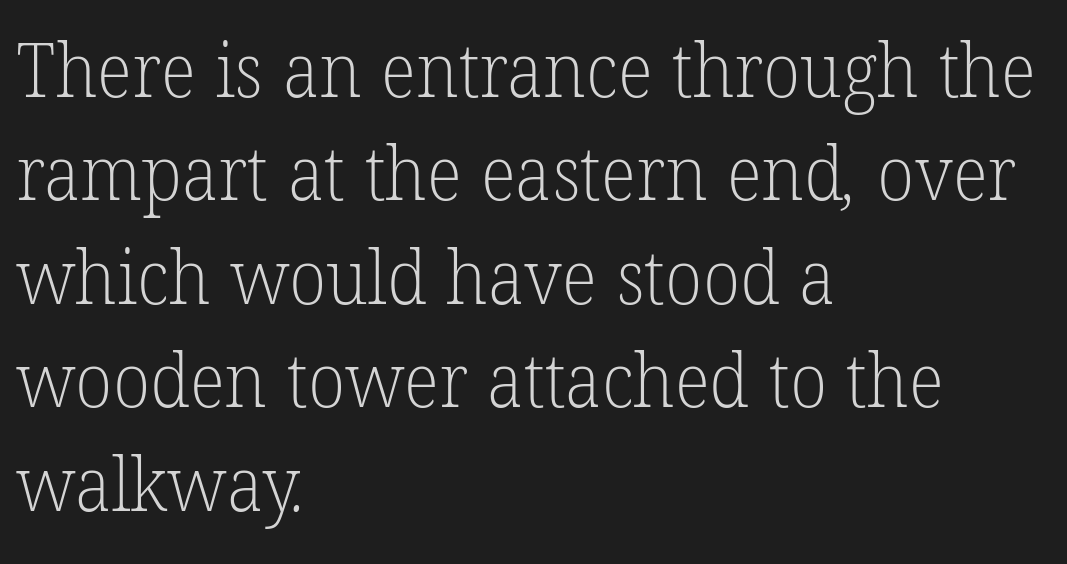
{"serif": "yes", "bold": "no", "weight": "light", "width": "normal", "stroke_contrast": "low", "x_height": "medium", "monospaced": "no", "underline": "no", "align": "left", "line_spacing": "normal", "line_spacing_ratio": 1.38, "letter_spacing": "normal", "letter_spacing_em": 0.0, "glyph_px": 75}
